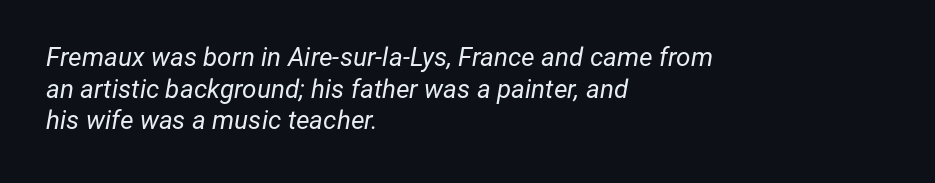
No letter is thick-stroked: the sample isn't bold. The passage shown has conventional tracking throughout. Check under the words: just untouched page. Style check: oblique. One-word summary of the alignment: left.
